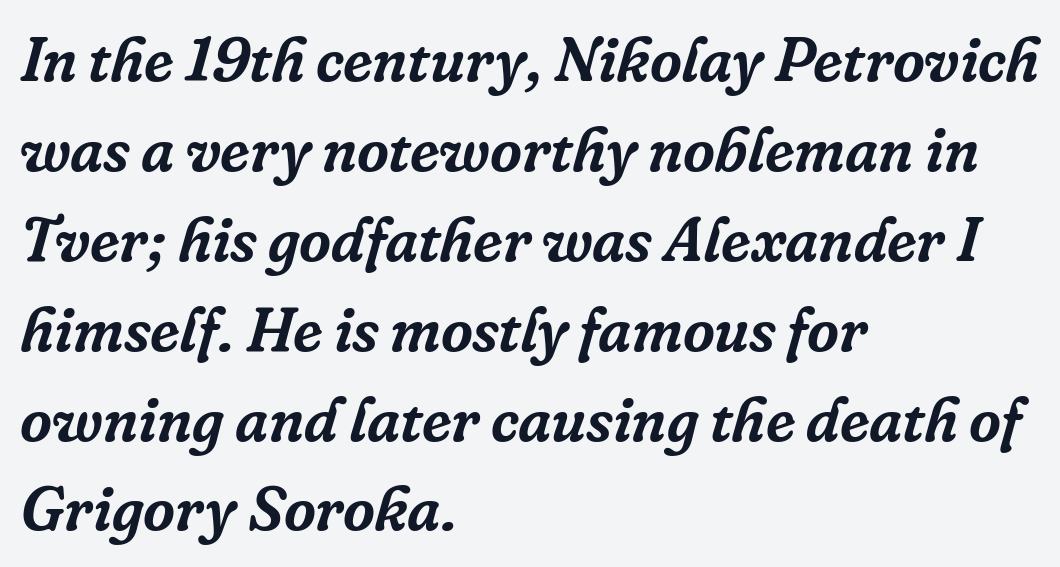
Q: Is the text italic (slanted)? A: Yes, it leans right by about 16 degrees.
Q: Is the typeface a serif or a sans-serif typeface? A: Serif.
Q: Is the text underlined? A: No.
Q: How is the paragraph aligned? A: Left-aligned.
Q: Is the spacing between letters normal or unusually wide? A: Normal.
Q: Is the spacing between lines tight, normal or loose? A: Normal.
Q: Width (condensed, normal, or wide)? A: Normal.
Q: Stroke contrast? A: Low.
Q: x-height? A: Medium.
Q: Monospaced? A: No.
